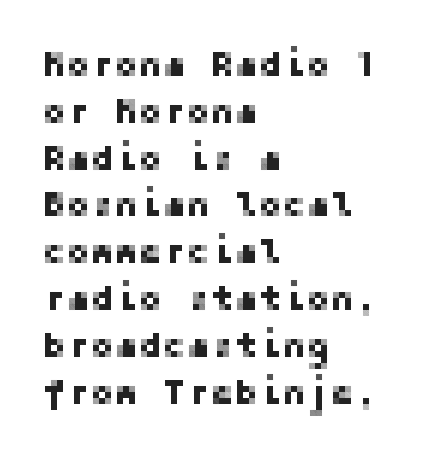
Q: Is the text italic (slanted)? A: No, it is upright.
Q: Is the typeface a serif or a sans-serif typeface? A: Sans-serif.
Q: Is the text underlined? A: No.
Q: How is the paragraph aligned? A: Left-aligned.
Q: Is the spacing between letters normal or unusually wide? A: Normal.
Q: Is the spacing between lines tight, normal or loose? A: Normal.
Q: Width (condensed, normal, or wide)? A: Normal.
Q: Stroke contrast? A: Low.
Q: x-height? A: Medium.
